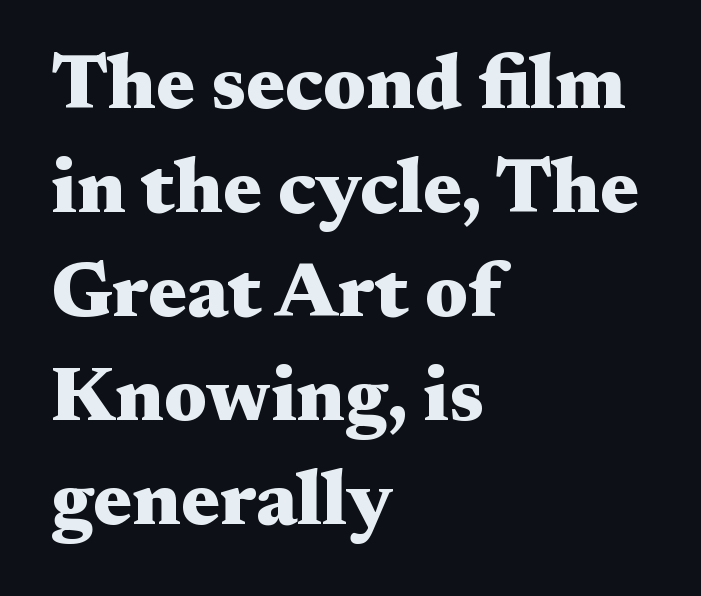
The image shows 77 px heavy, wide serif type, upright; set left-aligned, normal line spacing (1.35x), normal letter spacing, not underlined; medium stroke contrast and a medium x-height.
